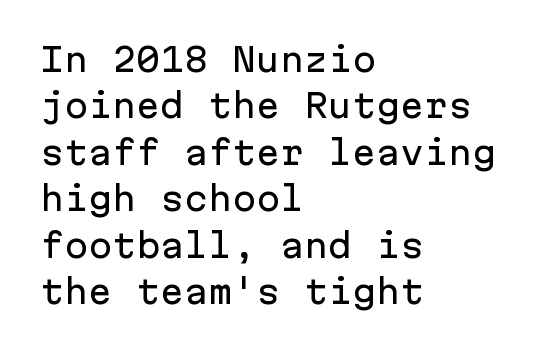
{"serif": "no", "italic": "no", "width": "normal", "stroke_contrast": "low", "x_height": "medium", "monospaced": "yes", "underline": "no", "align": "left", "line_spacing": "normal", "line_spacing_ratio": 1.45, "letter_spacing": "normal", "letter_spacing_em": 0.0, "glyph_px": 32}
